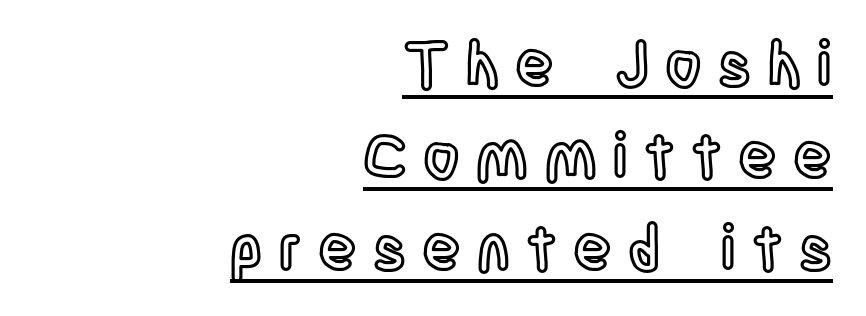
{"italic": "no", "width": "condensed", "x_height": "large", "monospaced": "no", "underline": "yes", "align": "right", "line_spacing": "normal", "line_spacing_ratio": 1.46, "letter_spacing": "wide", "letter_spacing_em": 0.26, "glyph_px": 63}
